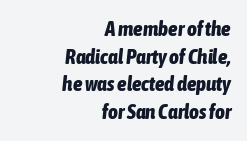
Q: Is the text bold? A: Yes.
Q: Is the text italic (slanted)? A: Yes, it leans right by about 6 degrees.
Q: Is the text underlined? A: No.
Q: How is the paragraph aligned? A: Right-aligned.
Q: Is the spacing between letters normal or unusually wide? A: Normal.
Q: Is the spacing between lines tight, normal or loose? A: Normal.
